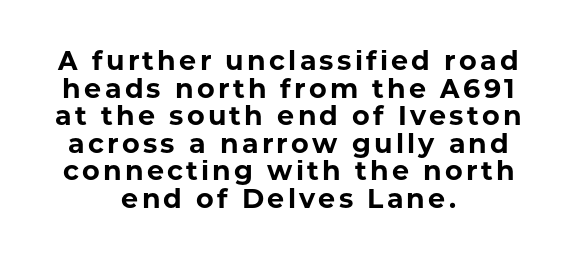
The image shows 27 px bold type, upright; set centered, tight line spacing (1.02x), not underlined.
